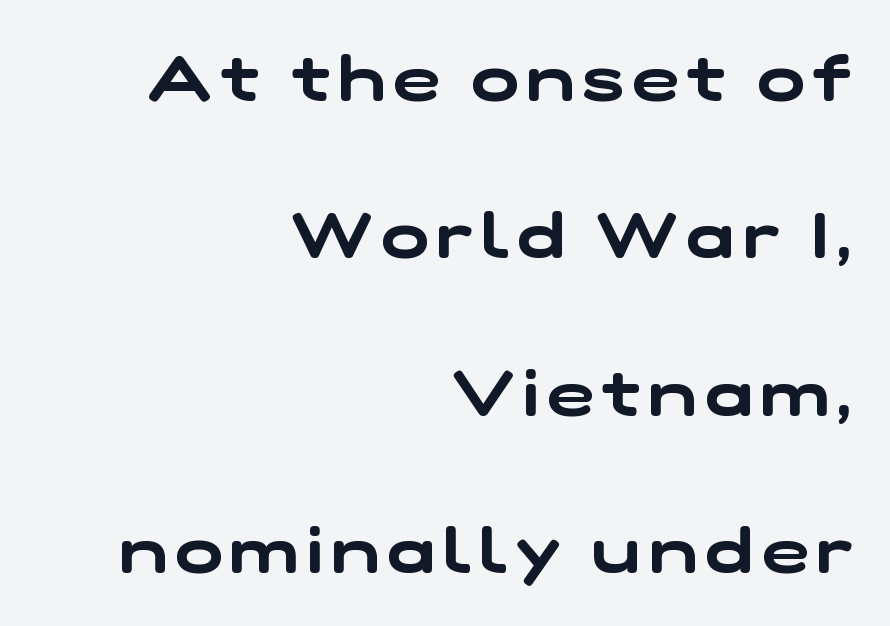
Q: Is the typeface a serif or a sans-serif typeface? A: Sans-serif.
Q: Is the text underlined? A: No.
Q: How is the paragraph aligned? A: Right-aligned.
Q: Is the spacing between lines tight, normal or loose? A: Loose.
Q: Width (condensed, normal, or wide)? A: Wide.
Q: Stroke contrast? A: Low.
Q: x-height? A: Medium.
Q: Monospaced? A: No.
